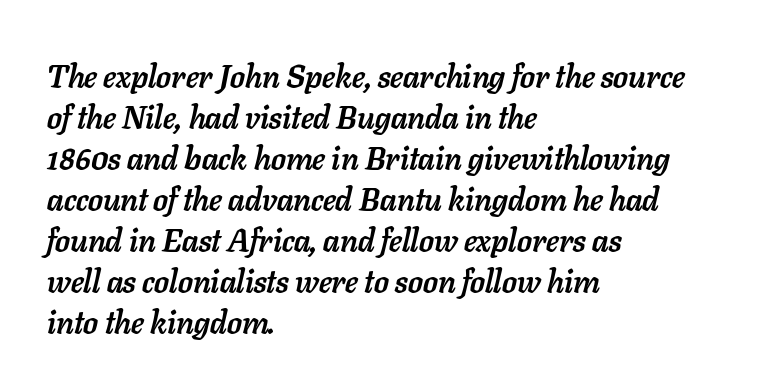
Q: Is the text bold? A: Yes.
Q: Is the text italic (slanted)? A: Yes, it leans right by about 11 degrees.
Q: Is the text underlined? A: No.
Q: How is the paragraph aligned? A: Left-aligned.
Q: Is the spacing between letters normal or unusually wide? A: Normal.
Q: Is the spacing between lines tight, normal or loose? A: Normal.
Q: Width (condensed, normal, or wide)? A: Normal.
Q: Stroke contrast? A: Low.
Q: x-height? A: Medium.
Q: Monospaced? A: No.
